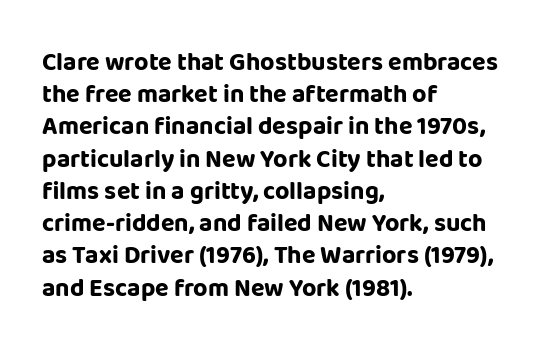
The image shows 25 px bold type, upright; set left-aligned, normal line spacing (1.29x), normal letter spacing, not underlined.
